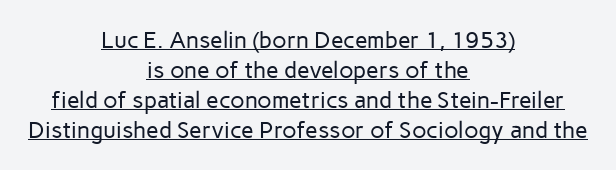
Q: Is the text bold? A: No.
Q: Is the text italic (slanted)? A: No, it is upright.
Q: Is the text underlined? A: Yes.
Q: How is the paragraph aligned? A: Centered.
Q: Is the spacing between letters normal or unusually wide? A: Normal.
Q: Is the spacing between lines tight, normal or loose? A: Normal.
